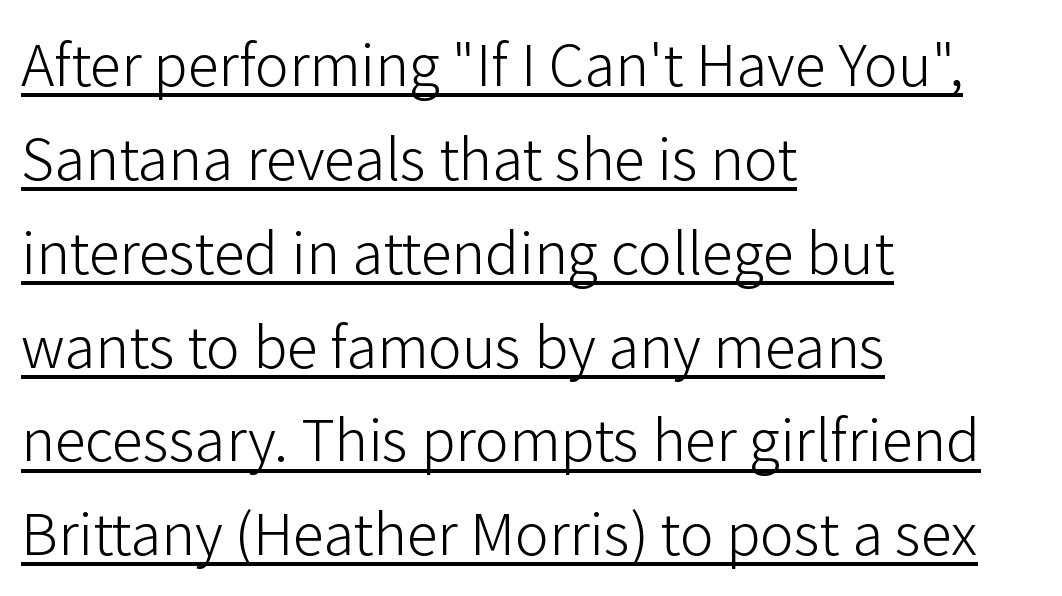
The image shows 63 px light sans-serif type, upright; set left-aligned, normal line spacing (1.49x), normal letter spacing, underlined; low stroke contrast and a medium x-height.
